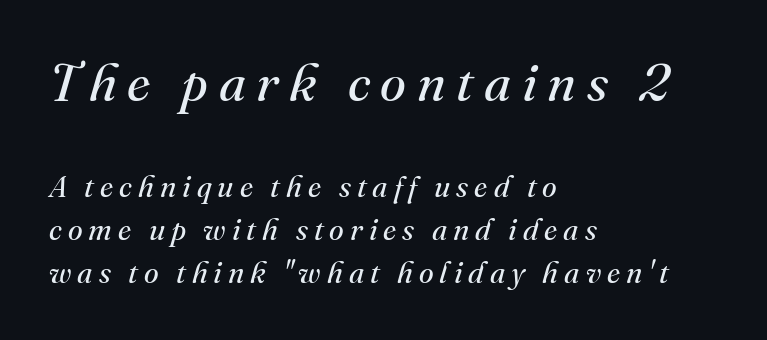
Observe the wide spacing: letters keep a clear distance from each other. Counters stay open thanks to moderate or lighter strokes. Little horizontal feet cap the strokes, marking this as serif type. What's the leading like? Ordinary, nothing unusual. Left-aligned paragraph, ragged on the right. Top chunk: large. Bottom chunk: small.
